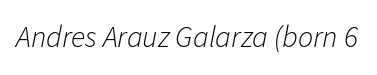
The passage shown is typed in a proportional face where columns would drift. Summary of weight: not heavy and not bold. No extra tracking has been applied to these lines. These lines were composed using italics. Words float on clear page, feet unadorned.
